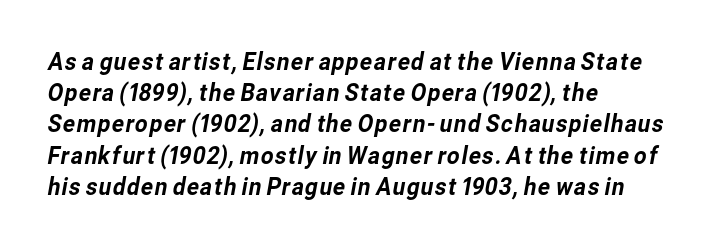
{"underline": "no", "align": "left", "line_spacing": "normal", "line_spacing_ratio": 1.25, "letter_spacing": "normal", "letter_spacing_em": 0.0, "glyph_px": 25}
